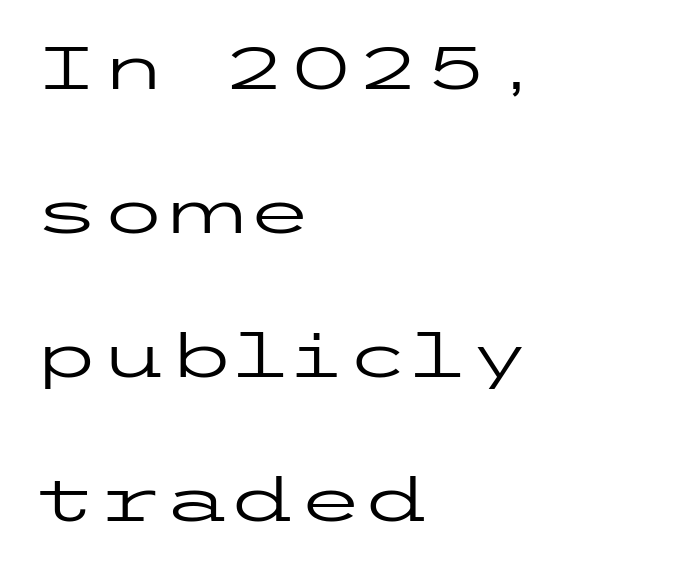
Each new line begins a long way beneath the previous one. The compositor pushed each line to the left boundary. The area under the type is left untouched. These lines keep a tight, regular rhythm from letter to letter. The type sits square on the baseline with zero lean.
